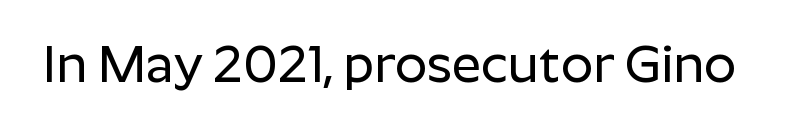
{"serif": "no", "italic": "no", "width": "normal", "stroke_contrast": "low", "x_height": "medium", "monospaced": "no", "underline": "no", "letter_spacing": "normal", "letter_spacing_em": 0.0, "glyph_px": 51}
